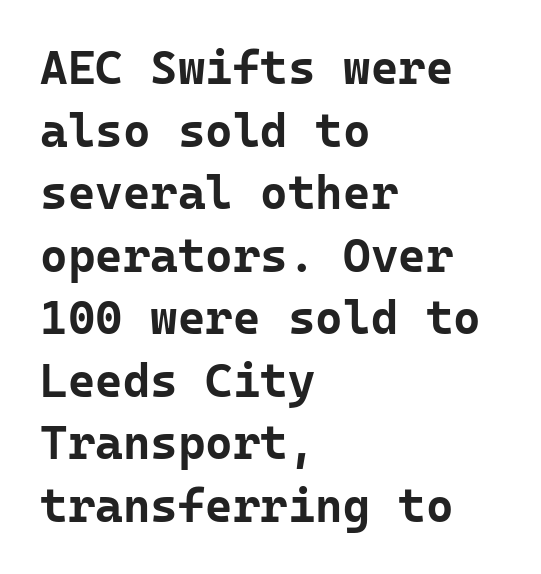
The image shows 47 px bold sans-serif type, upright, monospaced; set left-aligned, normal line spacing (1.33x), normal letter spacing, not underlined; low stroke contrast and a medium x-height.
